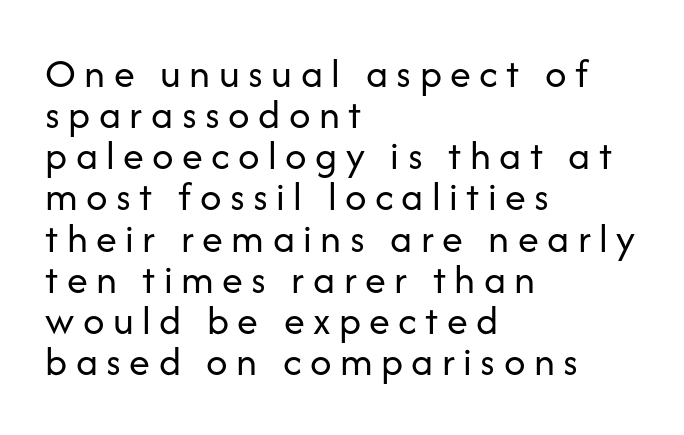
Does the leading feel generous? Not at all — it's pinched. A classic flush-left, rag-right setting is used for this passage. A sans-serif font was chosen for this passage. Letters have the restrained weight of plain body copy at most. Characters remain perfectly vertical along every line. Decoration check: the copy has no underline.
